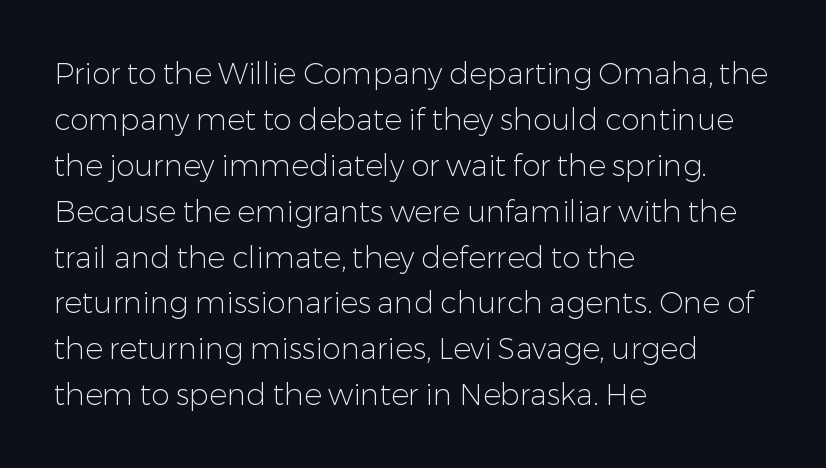
Q: Is the text bold? A: No.
Q: Is the text italic (slanted)? A: No, it is upright.
Q: Is the typeface a serif or a sans-serif typeface? A: Sans-serif.
Q: Is the text underlined? A: No.
Q: How is the paragraph aligned? A: Left-aligned.
Q: Is the spacing between letters normal or unusually wide? A: Normal.
Q: Is the spacing between lines tight, normal or loose? A: Normal.
Q: Width (condensed, normal, or wide)? A: Normal.
Q: Stroke contrast? A: Low.
Q: x-height? A: Medium.
Q: Monospaced? A: No.
